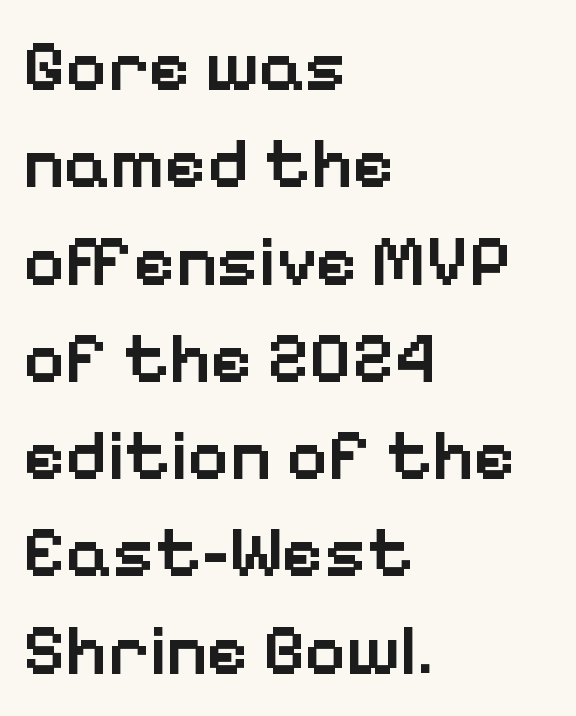
{"serif": "no", "italic": "no", "bold": "semi", "weight": "semibold", "width": "normal", "stroke_contrast": "low", "x_height": "medium", "monospaced": "no", "underline": "no", "align": "left", "line_spacing": "normal", "line_spacing_ratio": 1.37, "letter_spacing": "normal", "letter_spacing_em": 0.0, "glyph_px": 71}
